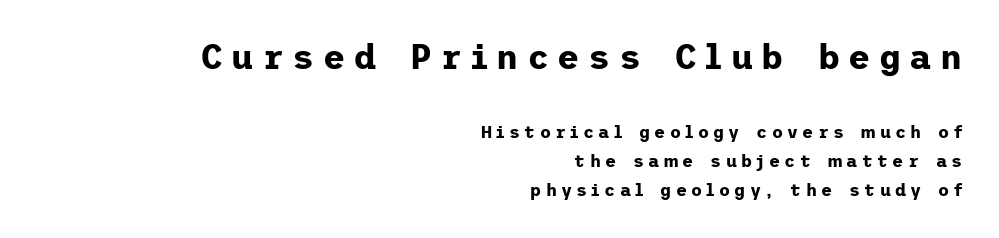
Q: Is the text bold? A: Yes.
Q: Is the text italic (slanted)? A: No, it is upright.
Q: Is the typeface a serif or a sans-serif typeface? A: Sans-serif.
Q: Is the text underlined? A: No.
Q: How is the paragraph aligned? A: Right-aligned.
Q: Is the spacing between letters normal or unusually wide? A: Unusually wide.
Q: Which block of text is set in a larger size, the first (top) or the second (bottom)? A: The first (top) one.
Q: Width (condensed, normal, or wide)? A: Normal.
Q: Stroke contrast? A: Low.
Q: x-height? A: Medium.
